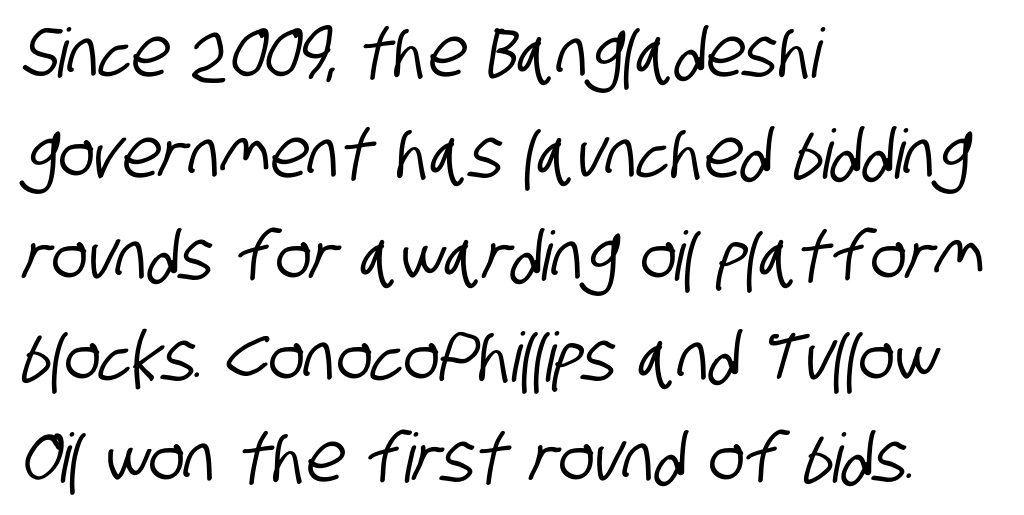
{"serif": "no", "width": "condensed", "stroke_contrast": "low", "x_height": "large", "monospaced": "no", "underline": "no", "align": "left", "line_spacing": "normal", "line_spacing_ratio": 1.49, "letter_spacing": "normal", "letter_spacing_em": 0.0, "glyph_px": 68}
